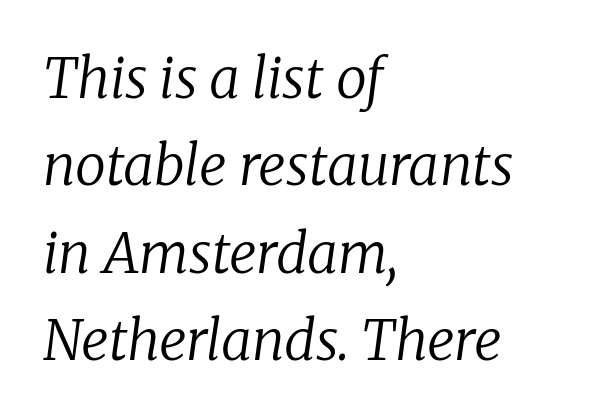
Each line starts at the same left margin while the right side varies. The characters display serif detailing at their extremities. Compared with a typical body face, this is equally light or lighter still. The line-height multiplier appears to be the usual default. Beneath every word, the page is bare.
